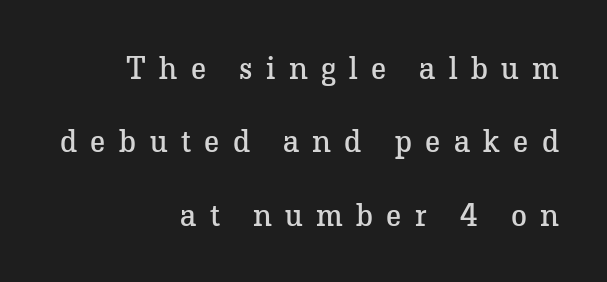
Q: Is the text bold? A: No.
Q: Is the text italic (slanted)? A: No, it is upright.
Q: Is the typeface a serif or a sans-serif typeface? A: Serif.
Q: Is the text underlined? A: No.
Q: How is the paragraph aligned? A: Right-aligned.
Q: Is the spacing between letters normal or unusually wide? A: Unusually wide.
Q: Is the spacing between lines tight, normal or loose? A: Loose.
Q: Width (condensed, normal, or wide)? A: Normal.
Q: Stroke contrast? A: Low.
Q: x-height? A: Medium.
Q: Monospaced? A: No.
